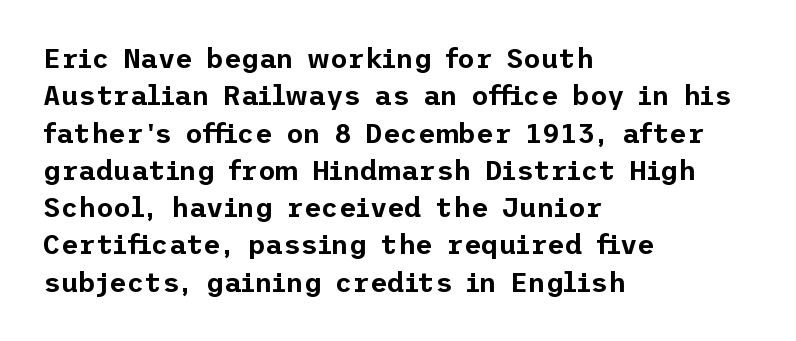
The image shows 27 px text type, upright; set left-aligned, normal line spacing (1.38x), normal letter spacing, not underlined.
